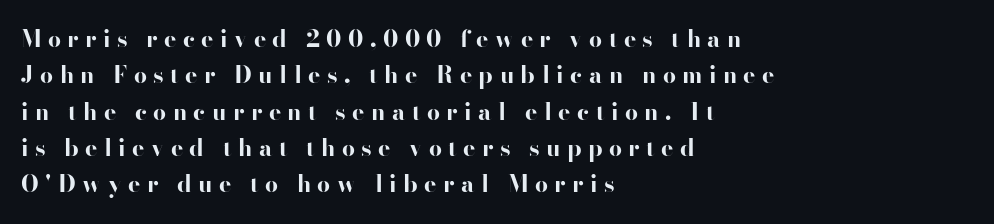
{"italic": "no", "bold": "yes", "underline": "no", "align": "left", "line_spacing": "normal", "line_spacing_ratio": 1.58, "letter_spacing": "wide", "letter_spacing_em": 0.28, "glyph_px": 23}
